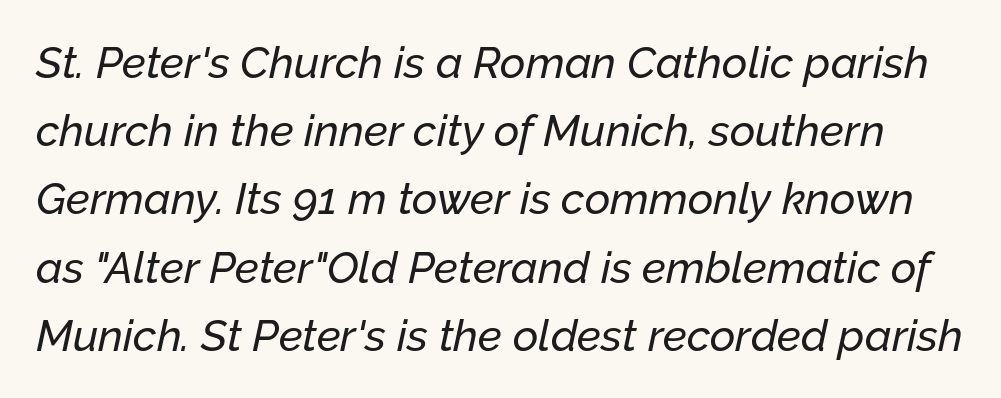
This rendering features lettering with no underline. Does the leading feel generous? No, just average. You could not count columns in this text — the font is proportionally spaced. Notice how the stems are inclined rather than vertical — that's the hallmark of italics. Tracking here is standard; glyphs follow each other at the usual distance.
